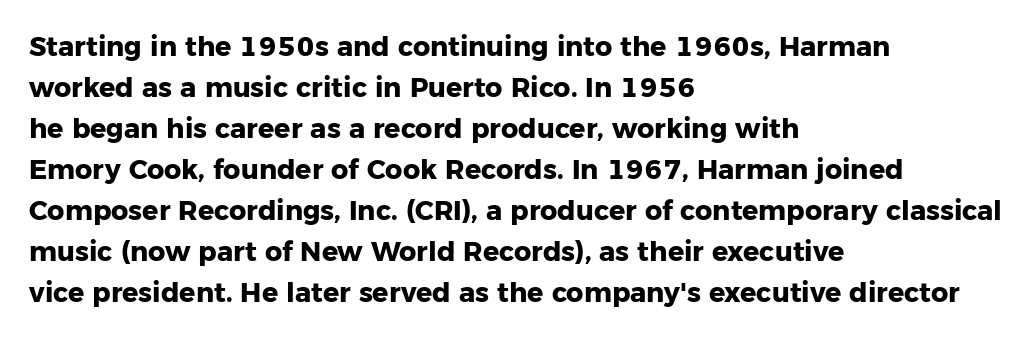
{"italic": "no", "bold": "yes", "underline": "no", "align": "left", "line_spacing": "normal", "line_spacing_ratio": 1.52, "letter_spacing": "normal", "letter_spacing_em": 0.0, "glyph_px": 27}
